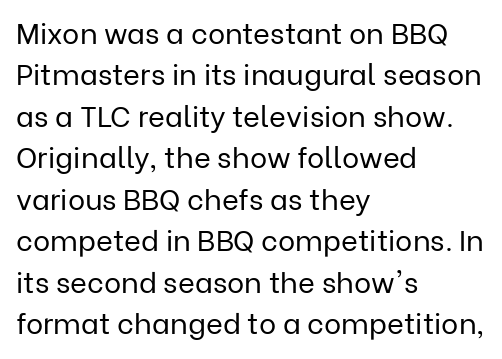
You can tell it's not italic because the verticals are truly vertical. The face used here is rendered with its standard letterfit. This rendering uses left alignment, leaving the right contour irregular. The space beneath each line is pristine and unruled.
